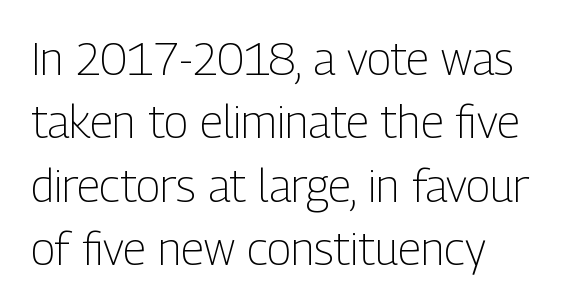
{"serif": "no", "italic": "no", "bold": "no", "weight": "light", "width": "condensed", "stroke_contrast": "low", "x_height": "medium", "monospaced": "no", "underline": "no", "align": "left", "line_spacing": "normal", "line_spacing_ratio": 1.41, "letter_spacing": "normal", "letter_spacing_em": 0.0, "glyph_px": 45}
